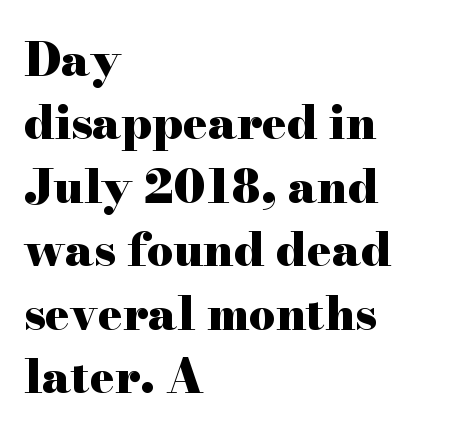
Default kerning and tracking; the words read as compact shapes. Has an underline been added? It has not. What's the leading like? Ordinary, nothing unusual. Looks like regular typesetting: each glyph gets only the width it needs.
